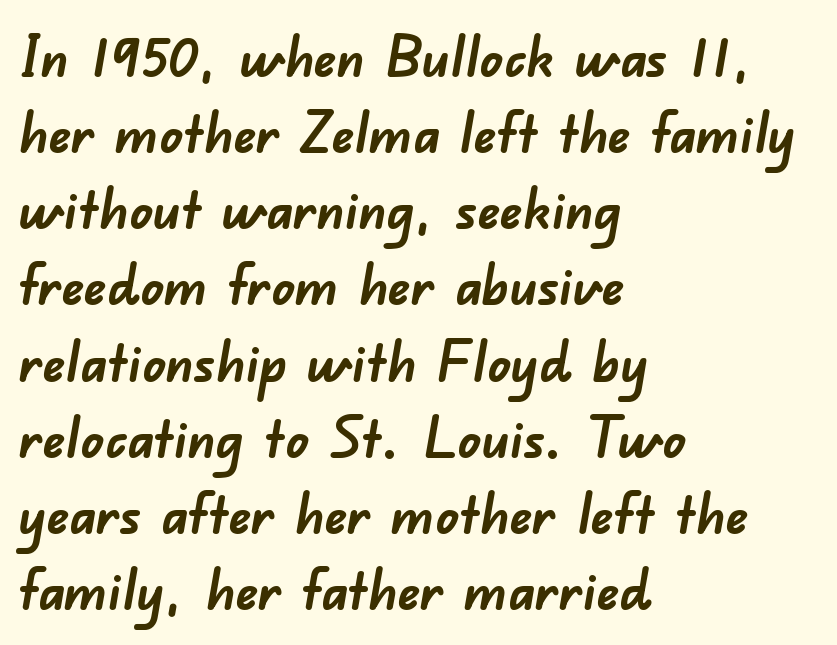
The image shows 56 px semibold sans-serif type; set left-aligned, normal line spacing (1.36x), normal letter spacing, not underlined; low stroke contrast and a small x-height.
